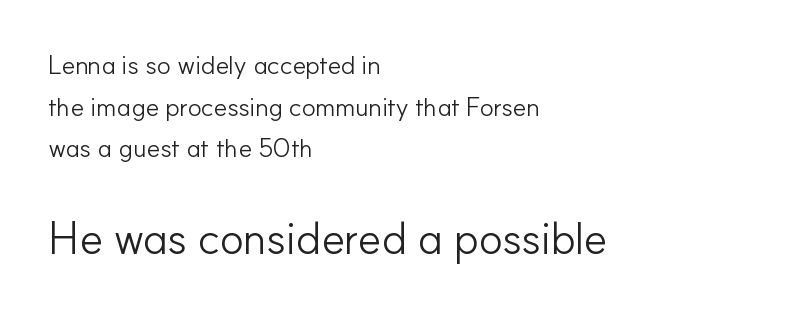
The image shows 45 px light sans-serif type, upright; set left-aligned, normal line spacing (1.6x), normal letter spacing, not underlined; the second (bottom) block is 1.73x larger; low stroke contrast and a small x-height.
